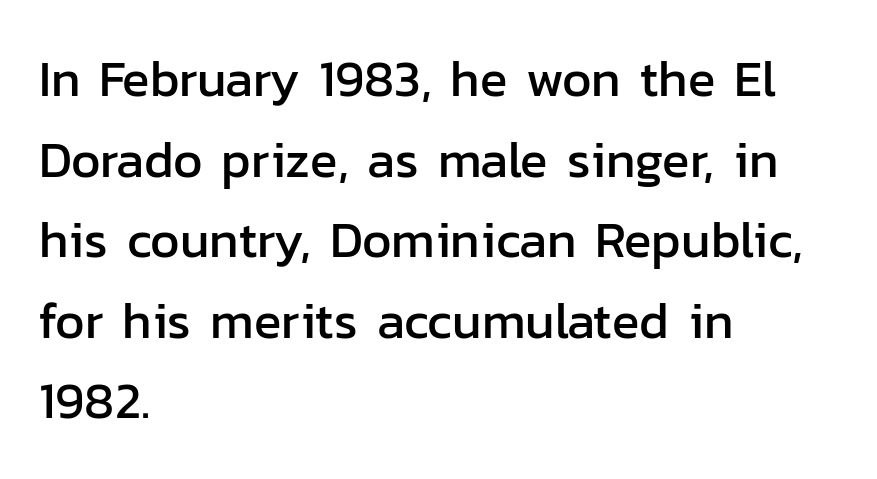
{"serif": "no", "italic": "no", "width": "normal", "stroke_contrast": "low", "x_height": "medium", "monospaced": "no", "underline": "no", "align": "left", "line_spacing": "normal", "line_spacing_ratio": 1.58, "letter_spacing": "normal", "letter_spacing_em": 0.0, "glyph_px": 51}
